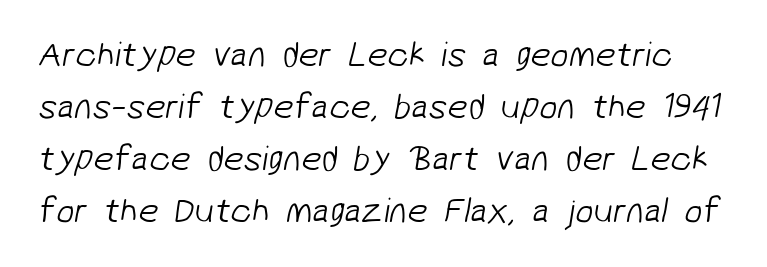
{"serif": "no", "bold": "no", "weight": "light", "width": "normal", "stroke_contrast": "low", "x_height": "medium", "monospaced": "no", "underline": "no", "line_spacing": "normal", "line_spacing_ratio": 1.44, "letter_spacing": "normal", "letter_spacing_em": 0.0, "glyph_px": 36}
